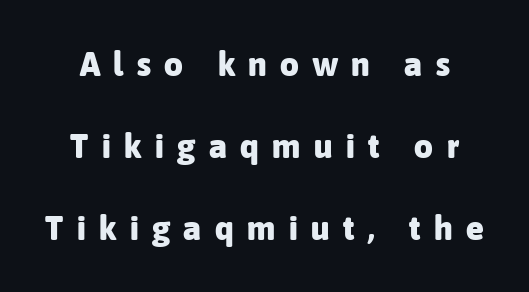
The image shows 33 px heavy sans-serif type, upright; set loose line spacing (2.48x), unusually wide letter spacing (+0.41 em), not underlined; low stroke contrast and a medium x-height.
